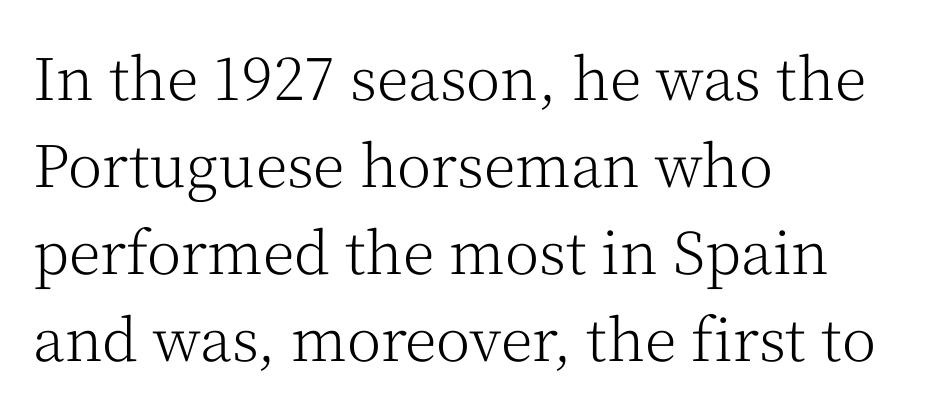
Q: Is the text bold? A: No.
Q: Is the text italic (slanted)? A: No, it is upright.
Q: Is the typeface a serif or a sans-serif typeface? A: Serif.
Q: Is the text underlined? A: No.
Q: How is the paragraph aligned? A: Left-aligned.
Q: Is the spacing between letters normal or unusually wide? A: Normal.
Q: Is the spacing between lines tight, normal or loose? A: Normal.
Q: Width (condensed, normal, or wide)? A: Normal.
Q: Stroke contrast? A: Medium.
Q: x-height? A: Medium.
Q: Monospaced? A: No.
